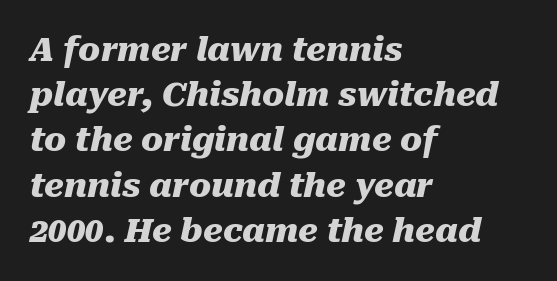
{"italic": "yes", "lean": "right", "slant_degrees": 10, "bold": "yes", "weight": "heavy", "width": "normal", "stroke_contrast": "medium", "x_height": "medium", "monospaced": "no", "underline": "no", "align": "left", "line_spacing": "normal", "line_spacing_ratio": 1.37, "letter_spacing": "normal", "letter_spacing_em": 0.0, "glyph_px": 33}
